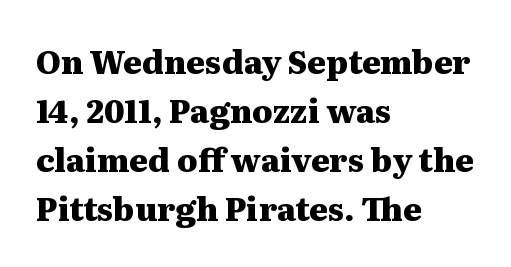
{"serif": "yes", "italic": "no", "bold": "yes", "weight": "heavy", "width": "wide", "stroke_contrast": "medium", "x_height": "medium", "monospaced": "no", "underline": "no", "align": "left", "line_spacing": "normal", "line_spacing_ratio": 1.53, "letter_spacing": "normal", "letter_spacing_em": 0.0, "glyph_px": 32}
